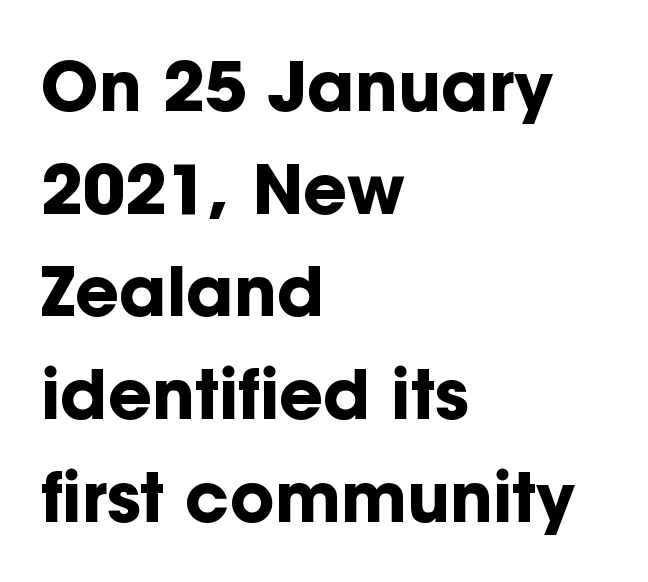
{"serif": "no", "italic": "no", "bold": "yes", "weight": "bold", "width": "normal", "stroke_contrast": "low", "x_height": "medium", "monospaced": "no", "underline": "no", "align": "left", "line_spacing": "normal", "line_spacing_ratio": 1.51, "letter_spacing": "normal", "letter_spacing_em": 0.0, "glyph_px": 68}
